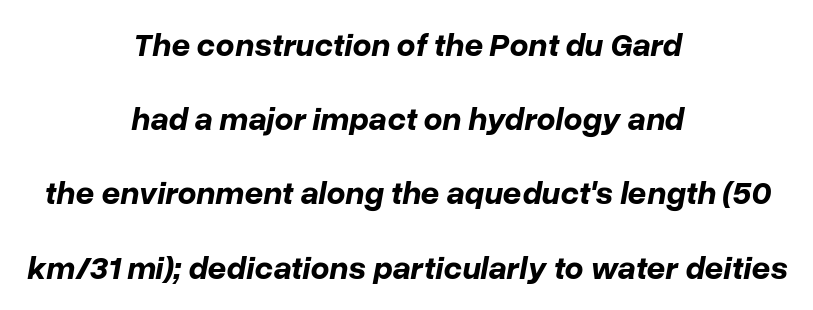
Do the characters align in a grid? No, the font is proportional. Typographic density is high because the face is bold. The whitespace from short lines is split evenly between both sides. This rendering leaves character spacing at its baseline value.
